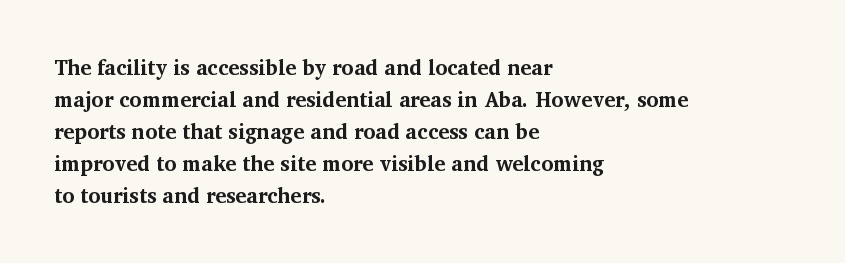
The image shows 21 px bold type, upright; set left-aligned, normal line spacing (1.52x), normal letter spacing, not underlined.
